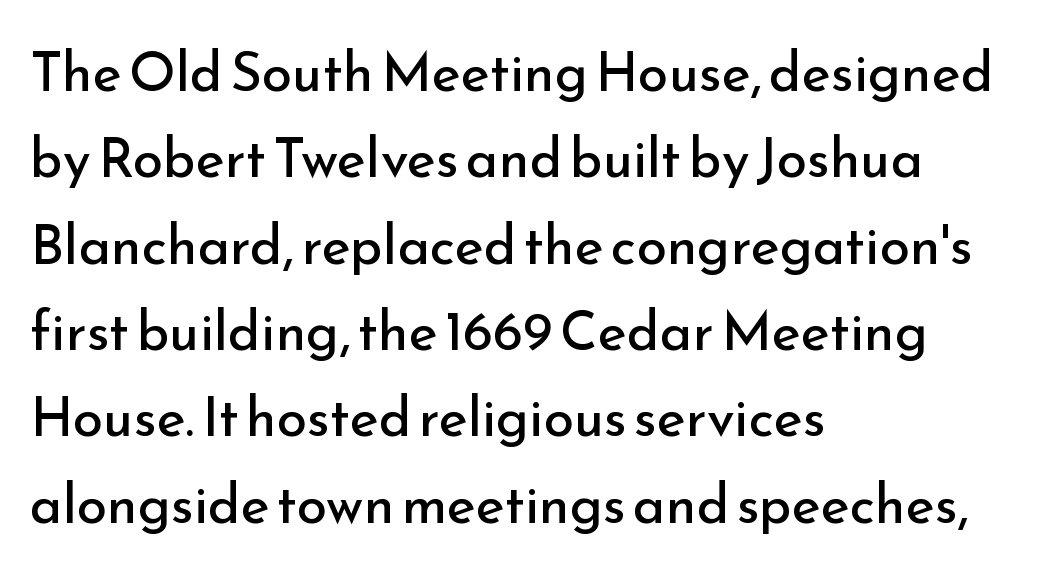
Note the varied advance widths — an 'i' is clearly narrower than an 'm'. Anything drawn beneath the words? Only blank space. The passage shown is not bold in any degree. This sample uses plain, unmodified letter spacing.
